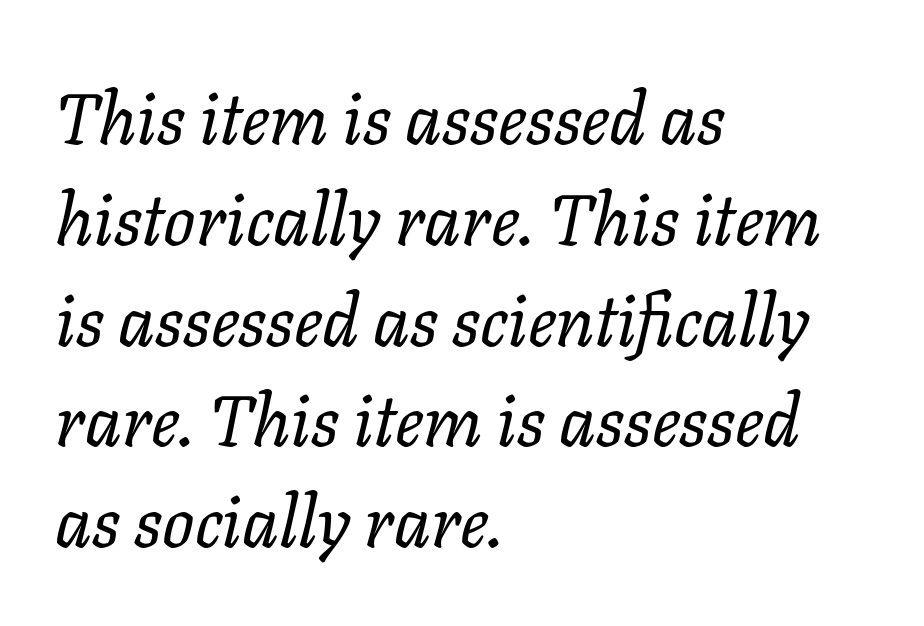
Q: Is the text bold? A: No.
Q: Is the text italic (slanted)? A: Yes, it leans right by about 11 degrees.
Q: Is the text underlined? A: No.
Q: How is the paragraph aligned? A: Left-aligned.
Q: Is the spacing between letters normal or unusually wide? A: Normal.
Q: Is the spacing between lines tight, normal or loose? A: Normal.
Q: Width (condensed, normal, or wide)? A: Normal.
Q: Stroke contrast? A: Low.
Q: x-height? A: Medium.
Q: Monospaced? A: No.
